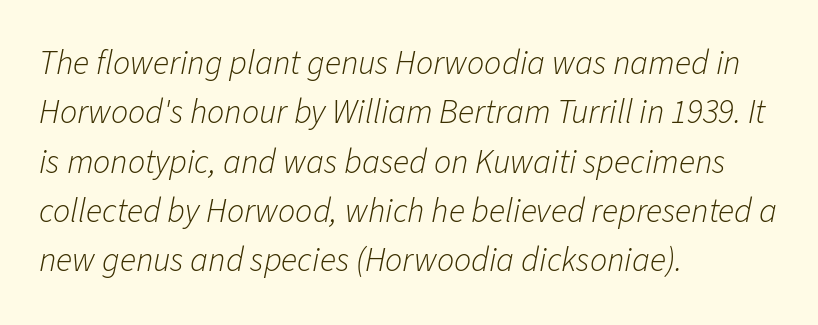
There is no visible air inserted between adjacent glyphs. These lines were composed using italics. This sample is left-justified, so line endings fall wherever the words run out. Note the varied advance widths — an 'i' is clearly narrower than an 'm'.
